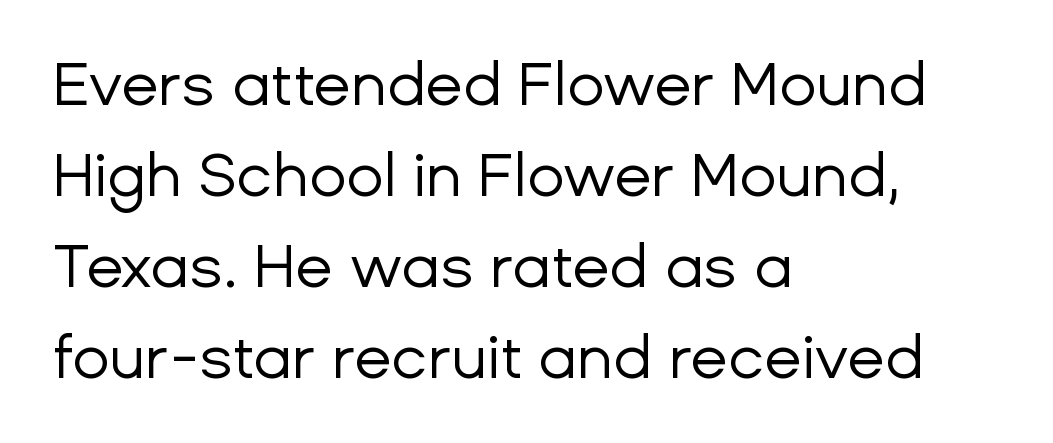
The image shows 61 px regular-weight sans-serif type, upright; set left-aligned, normal line spacing (1.49x), normal letter spacing, not underlined; low stroke contrast and a medium x-height.
